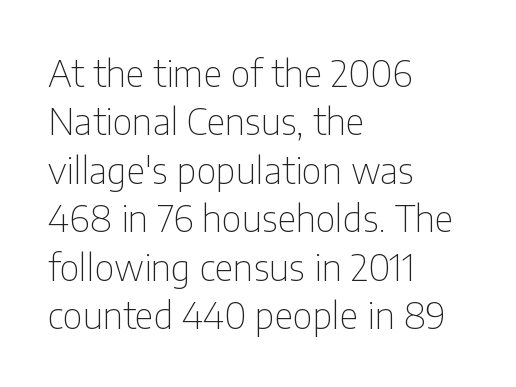
Q: Is the text bold? A: No.
Q: Is the text italic (slanted)? A: No, it is upright.
Q: Is the typeface a serif or a sans-serif typeface? A: Sans-serif.
Q: Is the text underlined? A: No.
Q: How is the paragraph aligned? A: Left-aligned.
Q: Is the spacing between letters normal or unusually wide? A: Normal.
Q: Is the spacing between lines tight, normal or loose? A: Normal.
Q: Width (condensed, normal, or wide)? A: Condensed.
Q: Stroke contrast? A: Low.
Q: x-height? A: Medium.
Q: Monospaced? A: No.
